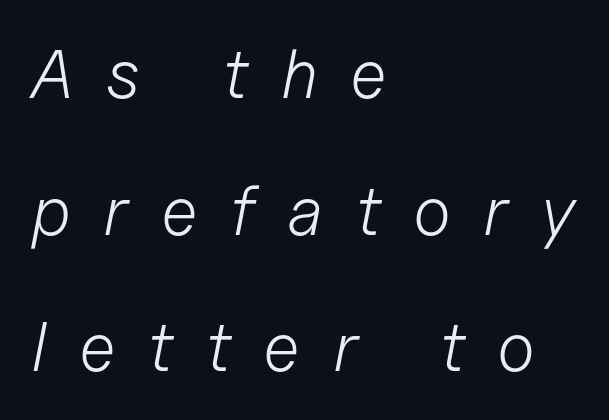
{"italic": "yes", "lean": "right", "slant_degrees": 11, "bold": "no", "weight": "light", "width": "normal", "stroke_contrast": "low", "x_height": "medium", "monospaced": "no", "underline": "no", "align": "left", "line_spacing": "loose", "line_spacing_ratio": 1.98, "letter_spacing": "wide", "letter_spacing_em": 0.47, "glyph_px": 69}
